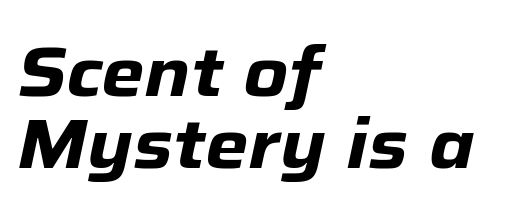
{"italic": "yes", "lean": "right", "slant_degrees": 12, "bold": "yes", "weight": "heavy", "width": "normal", "stroke_contrast": "low", "x_height": "medium", "monospaced": "no", "underline": "no", "align": "left", "line_spacing": "tight", "line_spacing_ratio": 1.05, "letter_spacing": "normal", "letter_spacing_em": 0.0, "glyph_px": 69}
